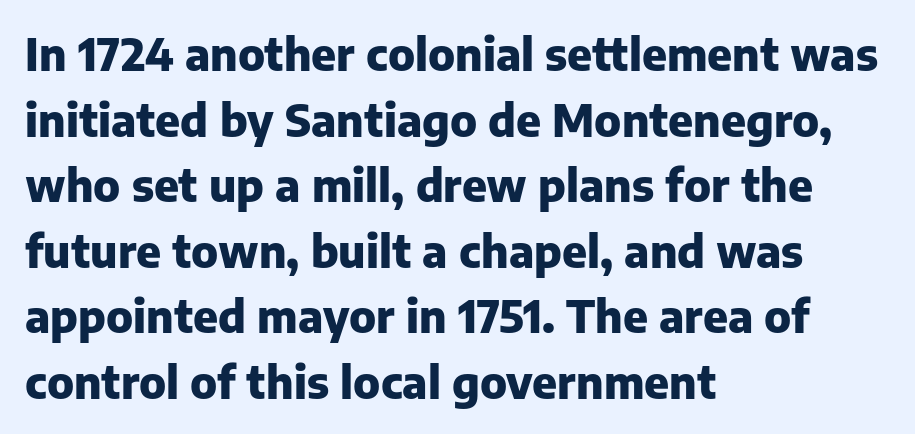
The image shows 44 px heavy sans-serif type, upright; set left-aligned, normal line spacing (1.49x), normal letter spacing, not underlined; low stroke contrast and a medium x-height.
